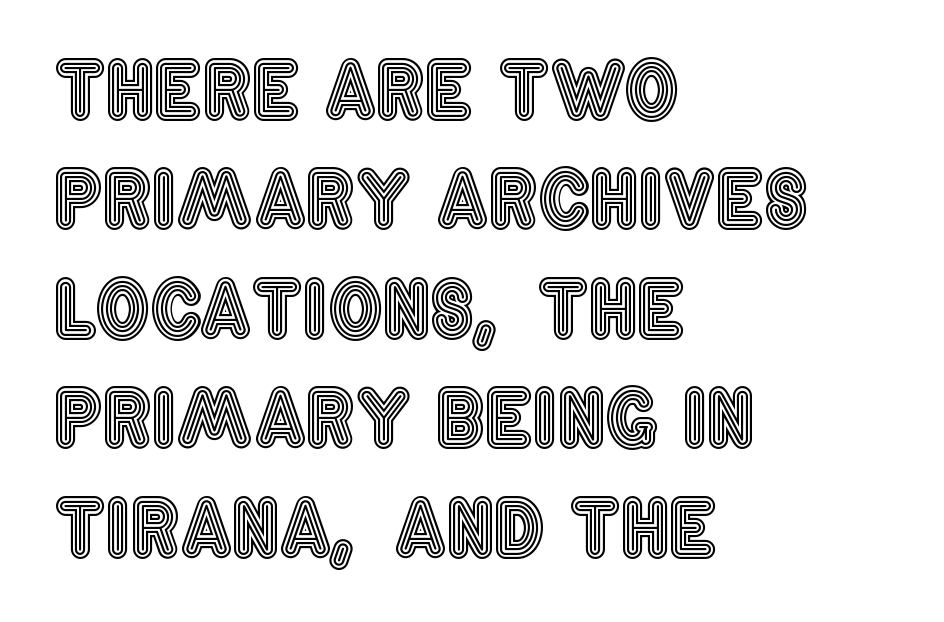
Q: Is the text italic (slanted)? A: No, it is upright.
Q: Is the text underlined? A: No.
Q: How is the paragraph aligned? A: Left-aligned.
Q: Is the spacing between letters normal or unusually wide? A: Normal.
Q: Is the spacing between lines tight, normal or loose? A: Normal.
Q: Width (condensed, normal, or wide)? A: Condensed.
Q: x-height? A: Large.
Q: Monospaced? A: No.
